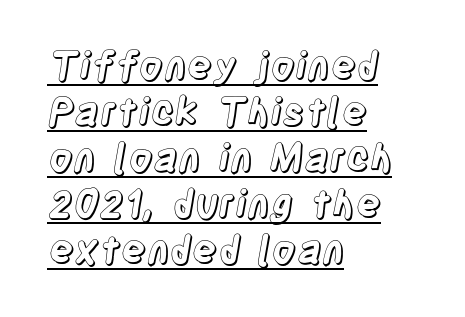
The image shows 38 px condensed type; set left-aligned, line spacing 1.21x, normal letter spacing, underlined; a large x-height.
